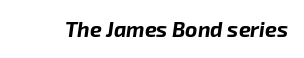
The passage shown is emphatically bold. Quick note: underline off. Here the glyphs are tracked normally, forming tight word shapes. Italic: yes, the glyphs are oblique.
